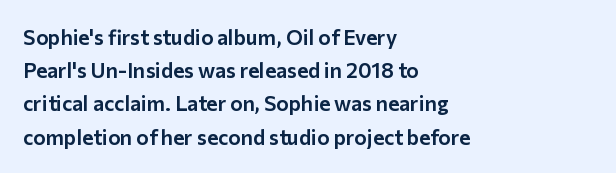
The image shows 21 px text type, upright; set left-aligned, normal line spacing (1.58x), normal letter spacing, not underlined.
